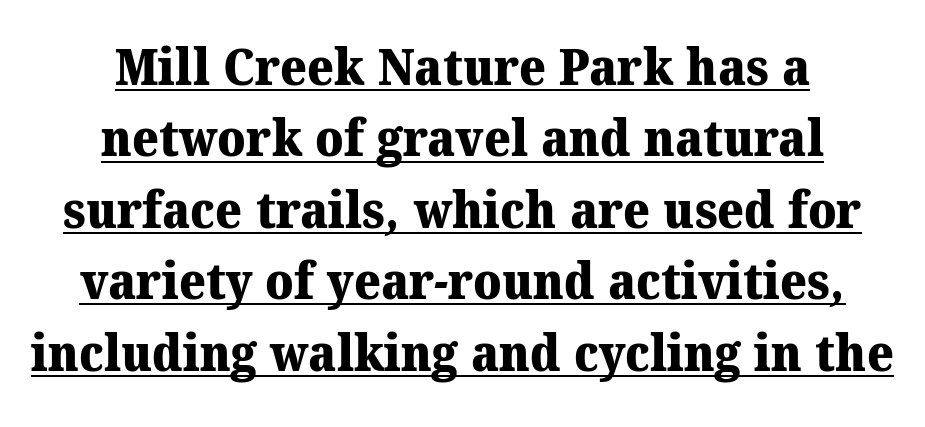
Q: Is the text bold? A: Yes.
Q: Is the typeface a serif or a sans-serif typeface? A: Serif.
Q: Is the text underlined? A: Yes.
Q: How is the paragraph aligned? A: Centered.
Q: Is the spacing between letters normal or unusually wide? A: Normal.
Q: Is the spacing between lines tight, normal or loose? A: Normal.
Q: Width (condensed, normal, or wide)? A: Normal.
Q: Stroke contrast? A: Medium.
Q: x-height? A: Medium.
Q: Monospaced? A: No.
